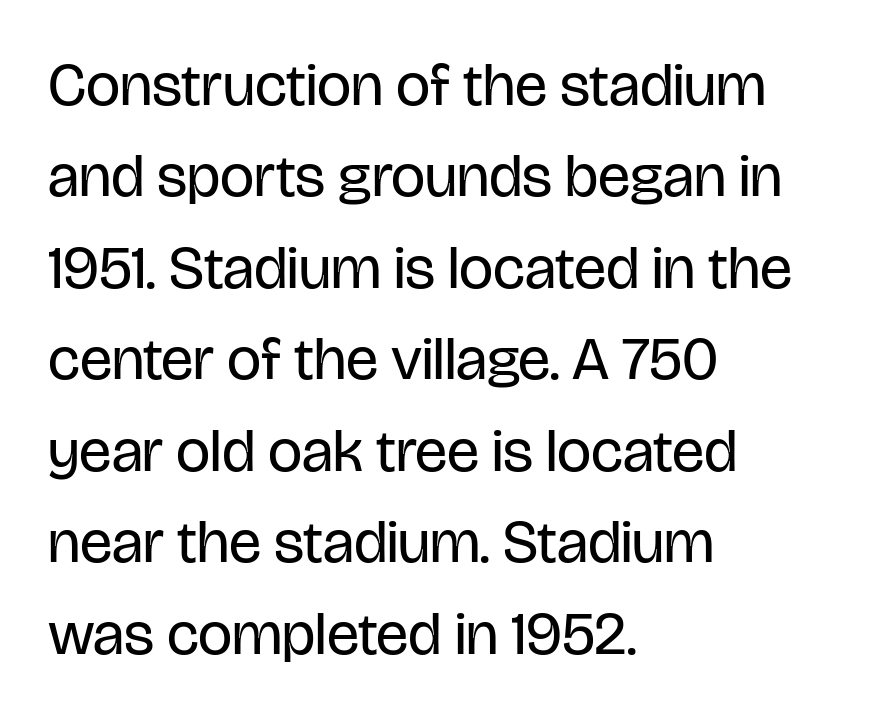
Just letters on the line, the space beneath them empty. The leading is moderate, giving the passage an even texture. Each stroke keeps to a modest, everyday thickness or less. A sans-serif font was chosen for this passage. Every character sits straight up, as roman type does.
